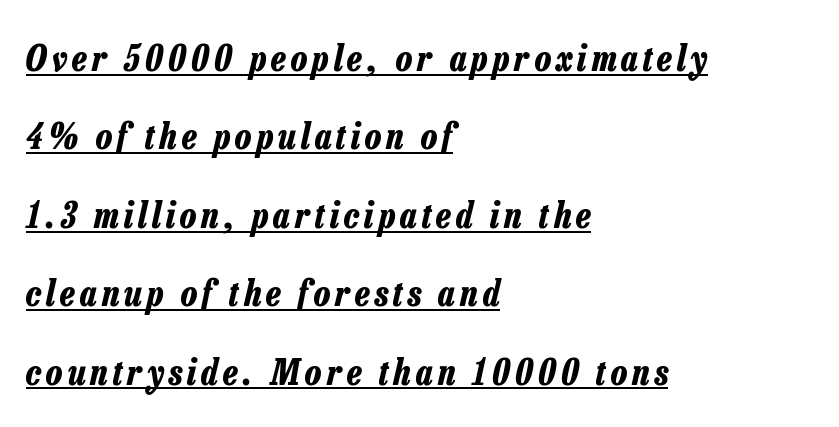
{"italic": "yes", "lean": "right", "slant_degrees": 13, "bold": "yes", "weight": "bold", "width": "condensed", "stroke_contrast": "low", "x_height": "medium", "monospaced": "no", "underline": "yes", "align": "left", "line_spacing": "loose", "line_spacing_ratio": 2.18, "glyph_px": 36}
